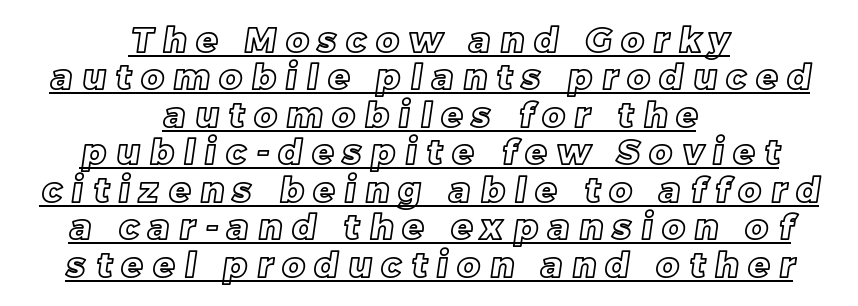
{"width": "normal", "x_height": "large", "monospaced": "no", "underline": "yes", "align": "center", "line_spacing": "tight", "line_spacing_ratio": 1.07, "letter_spacing": "wide", "letter_spacing_em": 0.28, "glyph_px": 35}
